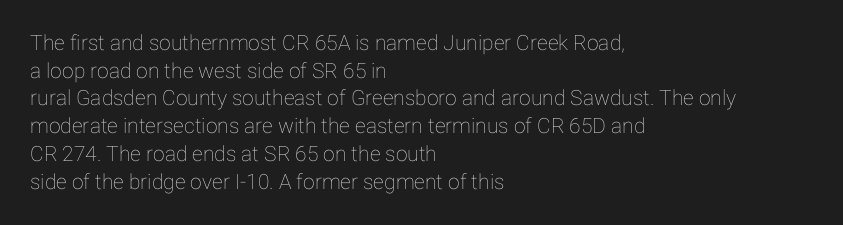
The image shows 21 px text type, upright; set left-aligned, normal line spacing (1.32x), normal letter spacing, not underlined.
